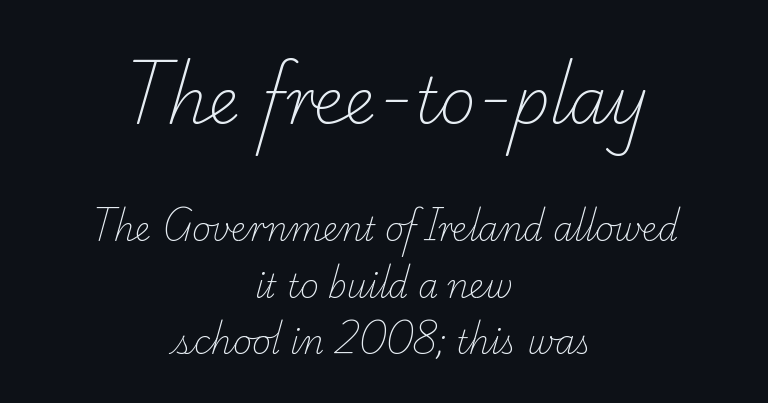
{"serif": "yes", "bold": "no", "weight": "light", "width": "normal", "stroke_contrast": "low", "x_height": "small", "monospaced": "no", "underline": "no", "align": "center", "line_spacing_ratio": 1.76, "letter_spacing": "normal", "letter_spacing_em": 0.0, "larger_block": "first", "size_ratio": 1.97, "glyph_px": 63}
